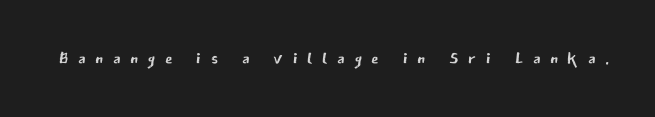
{"italic": "no", "bold": "no", "underline": "no", "letter_spacing": "wide", "letter_spacing_em": 0.4, "glyph_px": 24}
